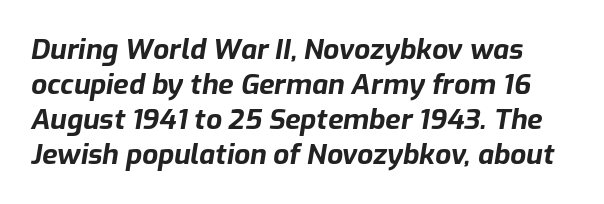
The image shows 28 px bold type, italic (leaning right); set normal line spacing (1.25x), normal letter spacing, not underlined; low stroke contrast and a medium x-height.
